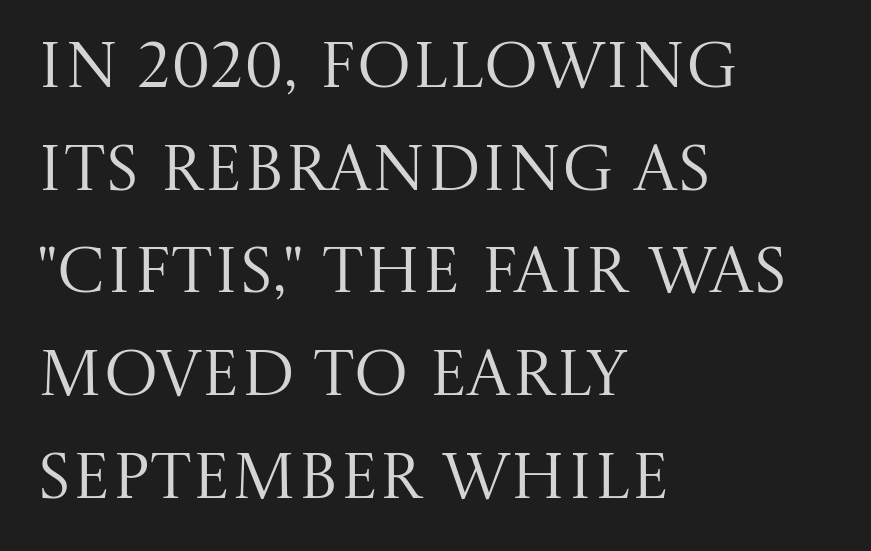
The image shows 65 px regular-weight serif type, upright; set left-aligned, normal line spacing (1.58x), normal letter spacing, not underlined; medium stroke contrast and a large x-height.
